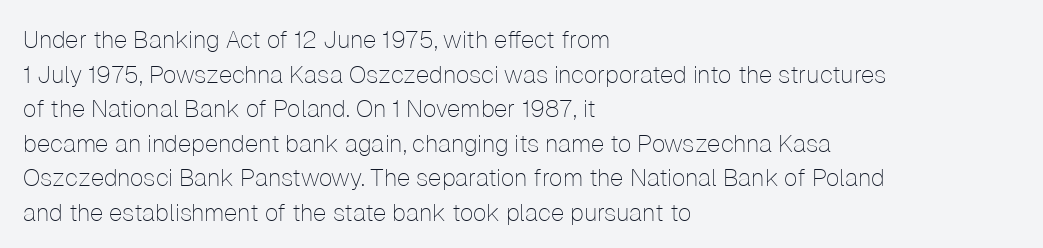
Q: Is the text bold? A: No.
Q: Is the text italic (slanted)? A: No, it is upright.
Q: Is the text underlined? A: No.
Q: How is the paragraph aligned? A: Left-aligned.
Q: Is the spacing between letters normal or unusually wide? A: Normal.
Q: Is the spacing between lines tight, normal or loose? A: Normal.
